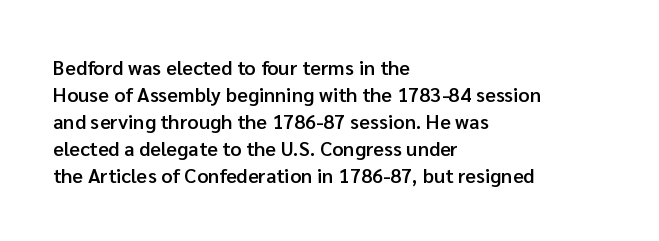
Q: Is the text bold? A: Semi-bold.
Q: Is the text italic (slanted)? A: No, it is upright.
Q: Is the text underlined? A: No.
Q: How is the paragraph aligned? A: Left-aligned.
Q: Is the spacing between letters normal or unusually wide? A: Normal.
Q: Is the spacing between lines tight, normal or loose? A: Normal.
